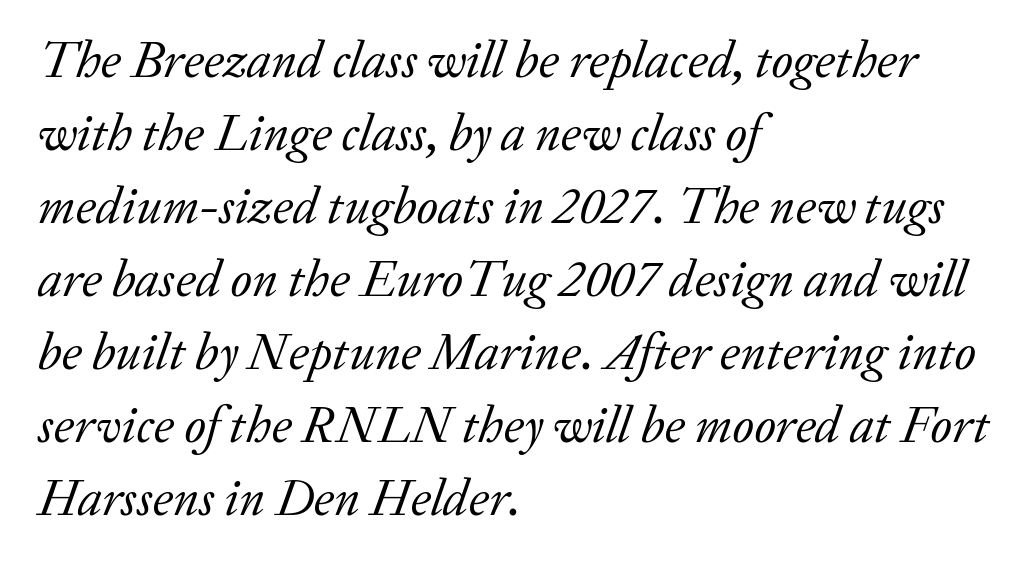
Is this a fixed-width face? No — the glyphs have proportional, varying widths. Horizontally, the lines are justified to the leading edge only. The rendering shows small feet on the letterforms — a serif design. Weight: in the light-to-regular range.
